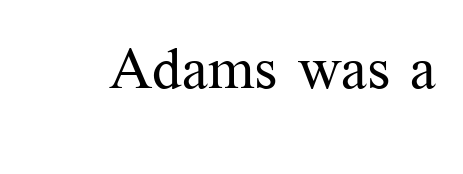
Q: Is the text bold? A: No.
Q: Is the text italic (slanted)? A: No, it is upright.
Q: Is the typeface a serif or a sans-serif typeface? A: Serif.
Q: Is the text underlined? A: No.
Q: Is the spacing between letters normal or unusually wide? A: Normal.
Q: Width (condensed, normal, or wide)? A: Normal.
Q: Stroke contrast? A: Medium.
Q: x-height? A: Medium.
Q: Monospaced? A: No.
